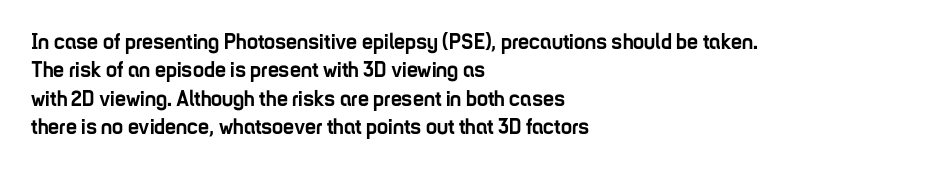
{"italic": "no", "bold": "yes", "underline": "no", "align": "left", "line_spacing": "normal", "line_spacing_ratio": 1.29, "letter_spacing": "normal", "letter_spacing_em": 0.0, "glyph_px": 22}
